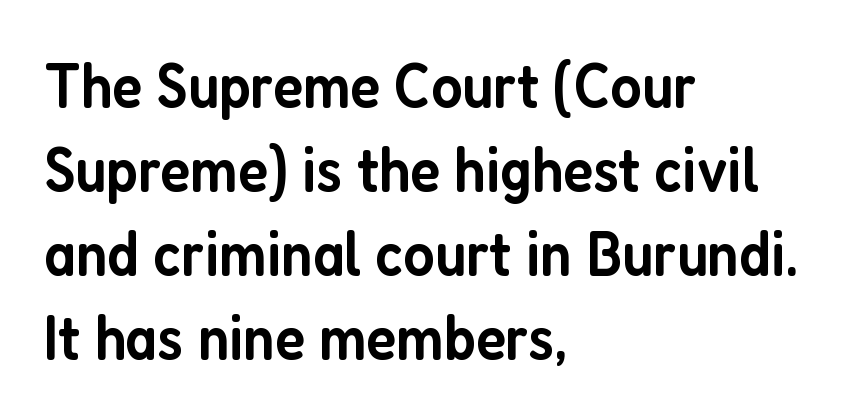
Q: Is the text bold? A: Semi-bold.
Q: Is the text italic (slanted)? A: No, it is upright.
Q: Is the typeface a serif or a sans-serif typeface? A: Sans-serif.
Q: Is the text underlined? A: No.
Q: How is the paragraph aligned? A: Left-aligned.
Q: Is the spacing between letters normal or unusually wide? A: Normal.
Q: Is the spacing between lines tight, normal or loose? A: Normal.
Q: Width (condensed, normal, or wide)? A: Condensed.
Q: Stroke contrast? A: Low.
Q: x-height? A: Medium.
Q: Monospaced? A: No.
